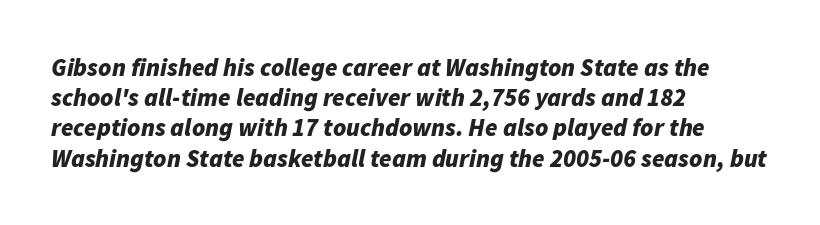
The image shows 25 px bold type, italic (leaning right); set left-aligned, line spacing 1.21x, normal letter spacing, not underlined.
